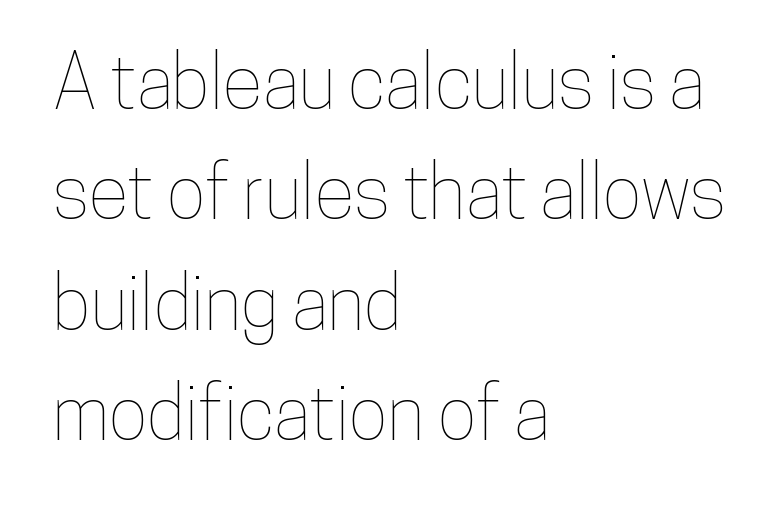
Character widths vary here, with narrow letters taking less room than wide ones. Designer's note — italics off, roman on. The horizontal fit of the characters is conventional and even. Compared with typical paragraphs, the rows here are spaced about the same. If you drew a ruler down the left edge, every line would touch it. The foot of each line stays bare and open.
